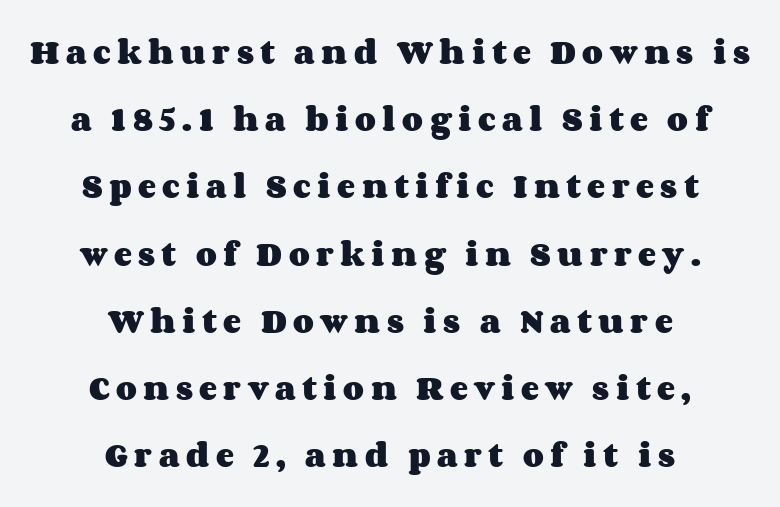
Words float on clear page, feet unadorned. Caption: multi-line text, centered on the measure. Nope, not italic — everything's standing straight. Regarding leading, the lines here are spaced well apart. The strokes are fattened all the way to bold. Honestly, the letter spacing is so wide it's the main thing you notice.
